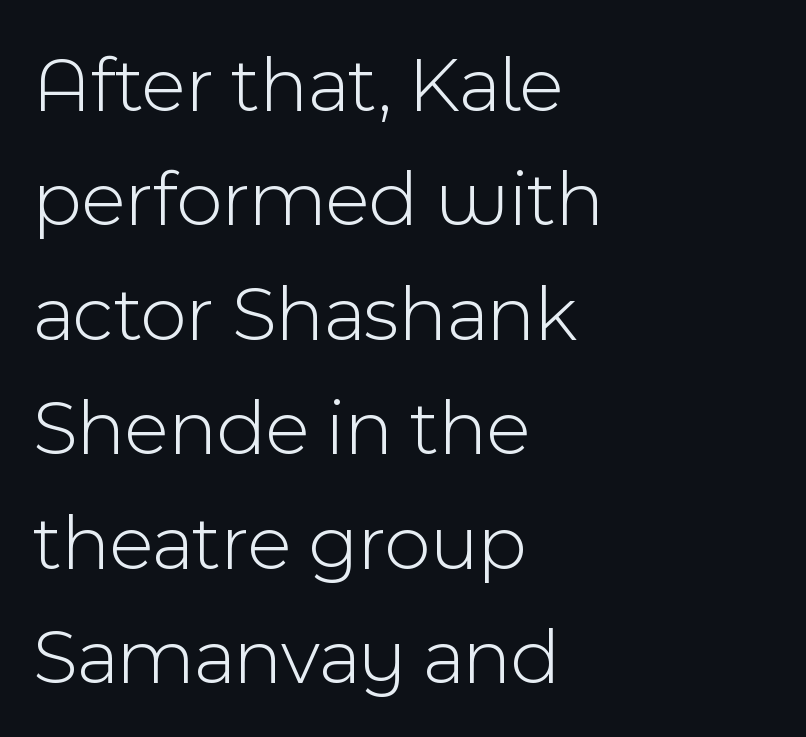
Stems here are at most as thick as an everyday book face. If you drew a line through each stem, it would be perfectly vertical. Observe the absence of serifs on each vertical stroke in this sample. These lines stack with their left ends in a neat column.
